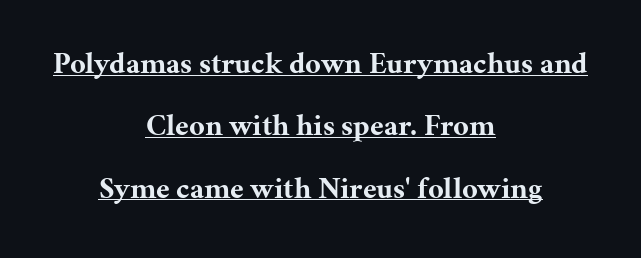
The specimen includes a rule beneath the text block's lines. Do the letters lean? They stand straight. Students, note that the glyphs here touch the page at normal intervals. The rendering uses a large line-height, opening up the rows. Pretty heavy lettering here — definitely bold.
